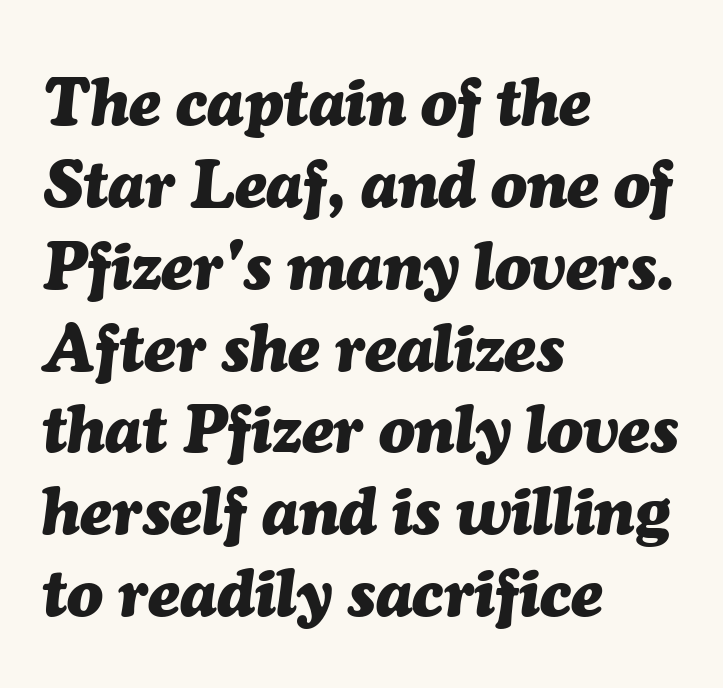
{"italic": "yes", "lean": "right", "slant_degrees": 7, "bold": "yes", "weight": "heavy", "width": "normal", "stroke_contrast": "medium", "x_height": "medium", "monospaced": "no", "underline": "no", "align": "left", "line_spacing_ratio": 1.24, "letter_spacing": "normal", "letter_spacing_em": 0.0, "glyph_px": 66}
